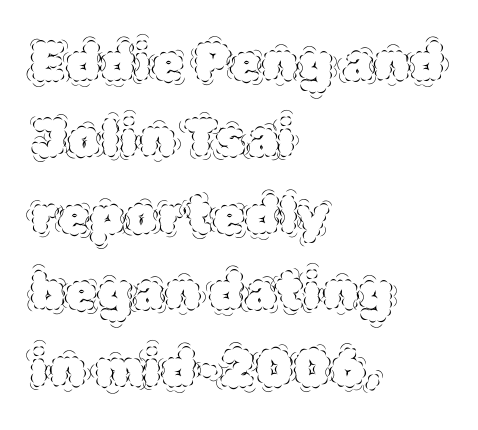
The image shows 52 px thin type, upright; set left-aligned, normal line spacing (1.47x), normal letter spacing, not underlined; a large x-height.
